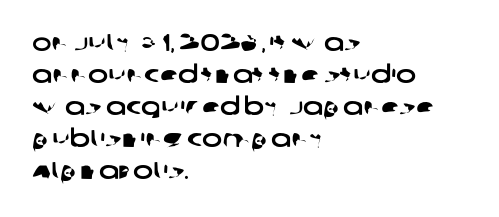
The image shows 24 px text type; set left-aligned, normal line spacing (1.33x), normal letter spacing, not underlined.
